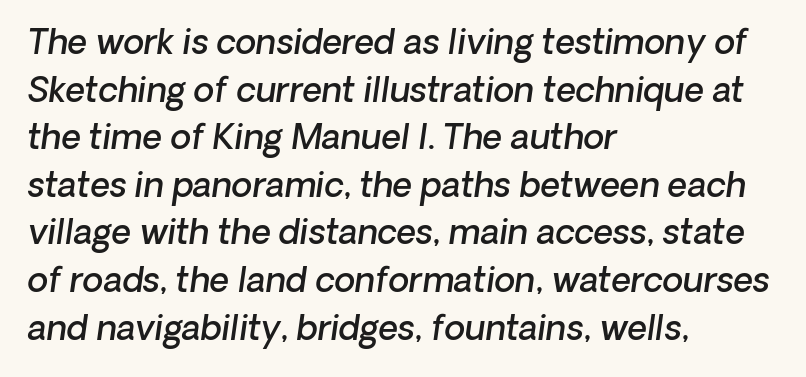
The image shows 34 px semibold sans-serif type; set left-aligned, normal line spacing (1.4x), normal letter spacing, not underlined; low stroke contrast and a medium x-height.
